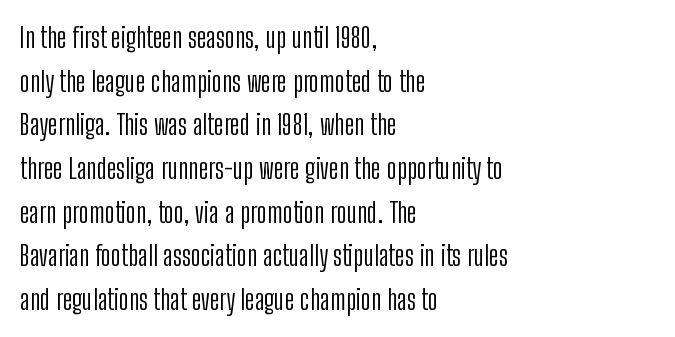
The image shows 28 px light, condensed sans-serif type, upright; set left-aligned, normal line spacing (1.56x), normal letter spacing, not underlined; low stroke contrast and a medium x-height.
